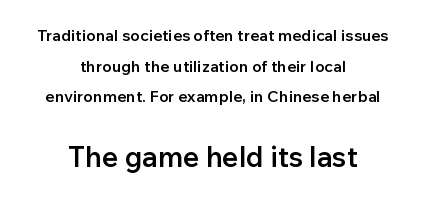
The image shows 28 px semibold sans-serif type, upright; set centered, loose line spacing (1.91x), normal letter spacing, not underlined; the second (bottom) block is 1.75x larger; low stroke contrast and a medium x-height.
